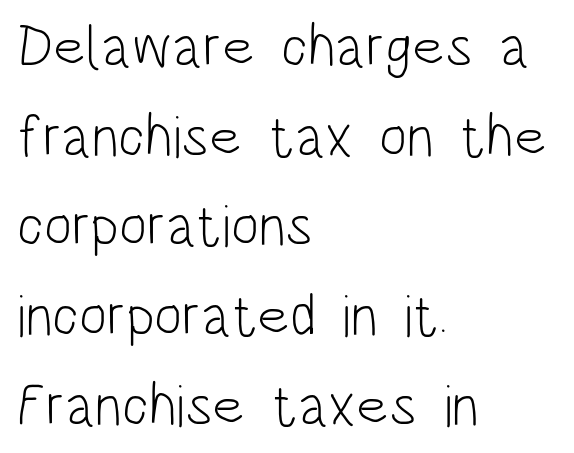
The image shows 59 px light, condensed sans-serif type, upright; set left-aligned, normal line spacing (1.52x), normal letter spacing, not underlined; low stroke contrast and a large x-height.
